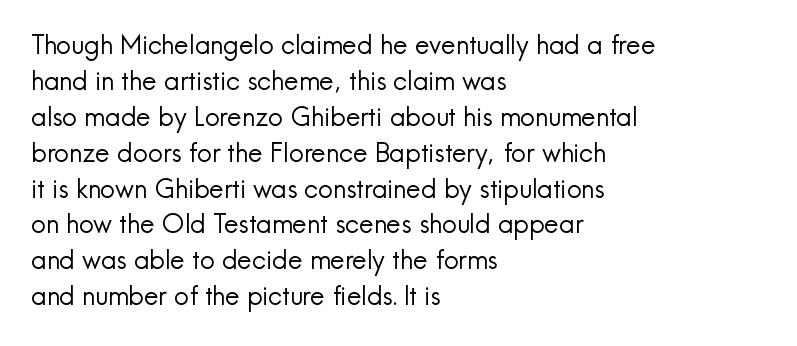
The characters are drawn with everyday or finer stroke widths. Line beginnings align vertically; line endings do not. Rule under the text: the space is simply empty. Words appear dense and cohesive because spacing is normal. Whoever set this chose a conventional vertical rhythm. Rendered with straight, roman letterforms.
